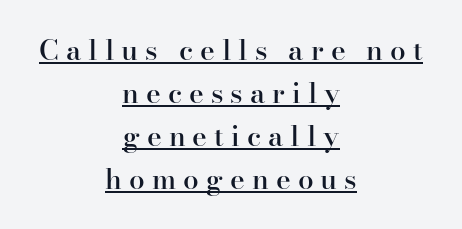
{"serif": "yes", "italic": "no", "bold": "semi", "weight": "semibold", "width": "normal", "stroke_contrast": "high", "x_height": "small", "monospaced": "no", "underline": "yes", "align": "center", "line_spacing": "normal", "line_spacing_ratio": 1.53, "letter_spacing": "wide", "letter_spacing_em": 0.25, "glyph_px": 28}
